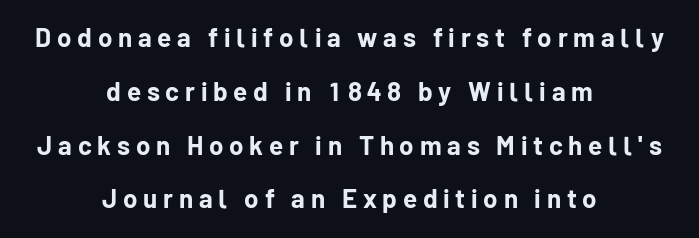
The image shows 26 px bold type, upright; set centered, loose line spacing (2.07x), unusually wide letter spacing (+0.22 em), not underlined.
